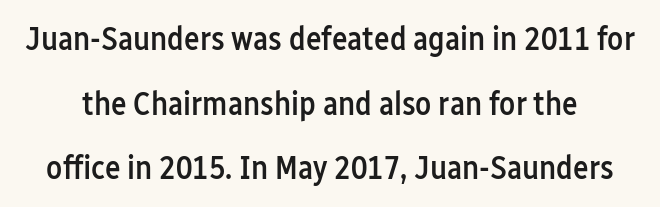
The image shows 33 px semibold, condensed sans-serif type, upright; set loose line spacing (1.96x), normal letter spacing, not underlined; low stroke contrast and a medium x-height.
